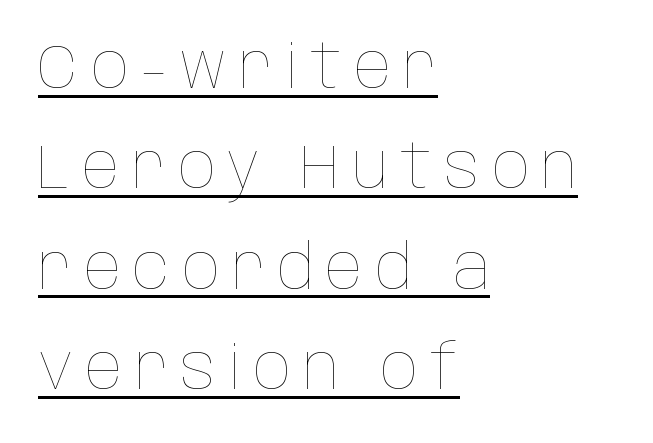
Q: Is the text bold? A: No.
Q: Is the text italic (slanted)? A: No, it is upright.
Q: Is the text underlined? A: Yes.
Q: How is the paragraph aligned? A: Left-aligned.
Q: Is the spacing between lines tight, normal or loose? A: Normal.
Q: Width (condensed, normal, or wide)? A: Condensed.
Q: Stroke contrast? A: Low.
Q: x-height? A: Large.
Q: Monospaced? A: No.
